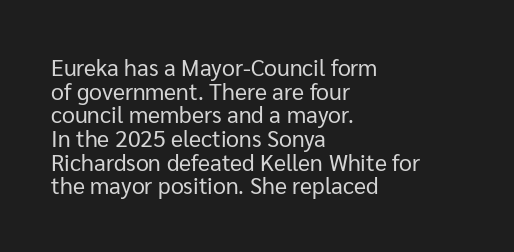
{"italic": "no", "bold": "no", "underline": "no", "align": "left", "line_spacing": "tight", "line_spacing_ratio": 1.03, "letter_spacing": "normal", "letter_spacing_em": 0.0, "glyph_px": 23}
